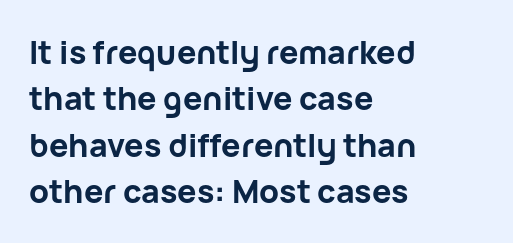
{"serif": "no", "italic": "no", "bold": "yes", "weight": "bold", "width": "normal", "stroke_contrast": "low", "x_height": "medium", "monospaced": "no", "underline": "no", "align": "left", "line_spacing": "normal", "line_spacing_ratio": 1.45, "letter_spacing": "normal", "letter_spacing_em": 0.0, "glyph_px": 32}
